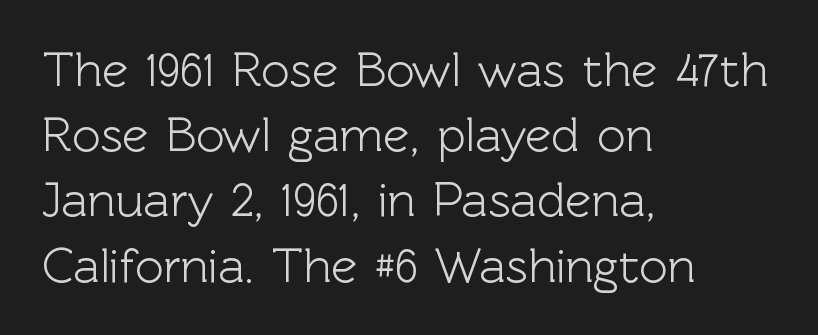
The image shows 49 px sans-serif type, upright; set left-aligned, normal line spacing (1.33x), normal letter spacing, not underlined; a medium x-height.
